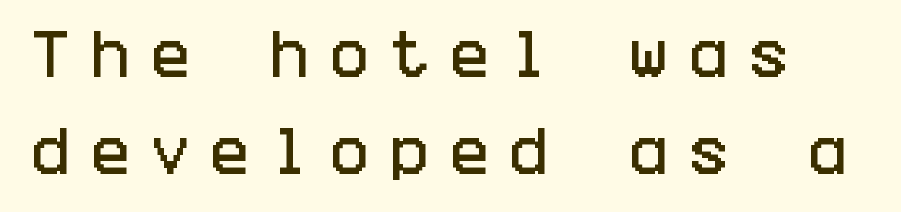
Q: Is the text italic (slanted)? A: No, it is upright.
Q: Is the typeface a serif or a sans-serif typeface? A: Sans-serif.
Q: Is the text underlined? A: No.
Q: Is the spacing between letters normal or unusually wide? A: Unusually wide.
Q: Width (condensed, normal, or wide)? A: Condensed.
Q: Stroke contrast? A: Low.
Q: x-height? A: Large.
